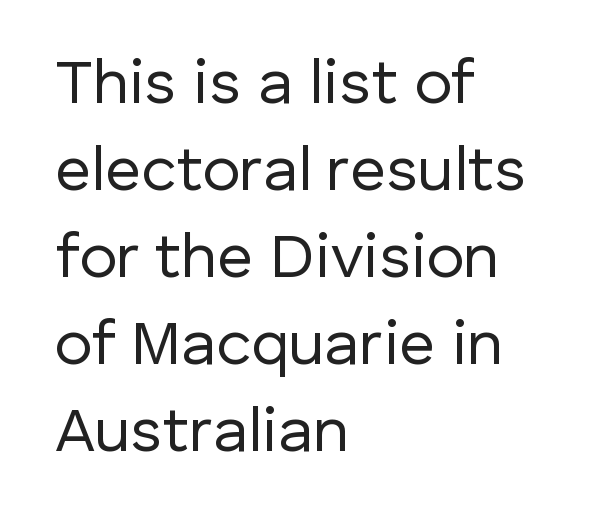
{"serif": "no", "italic": "no", "bold": "no", "weight": "regular", "width": "normal", "stroke_contrast": "low", "x_height": "medium", "monospaced": "no", "underline": "no", "align": "left", "line_spacing": "normal", "line_spacing_ratio": 1.38, "letter_spacing": "normal", "letter_spacing_em": 0.0, "glyph_px": 63}
